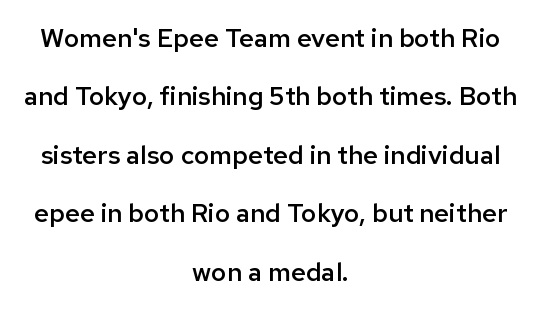
{"italic": "no", "bold": "semi", "underline": "no", "align": "center", "line_spacing": "loose", "line_spacing_ratio": 2.25, "letter_spacing": "normal", "letter_spacing_em": 0.0, "glyph_px": 26}
